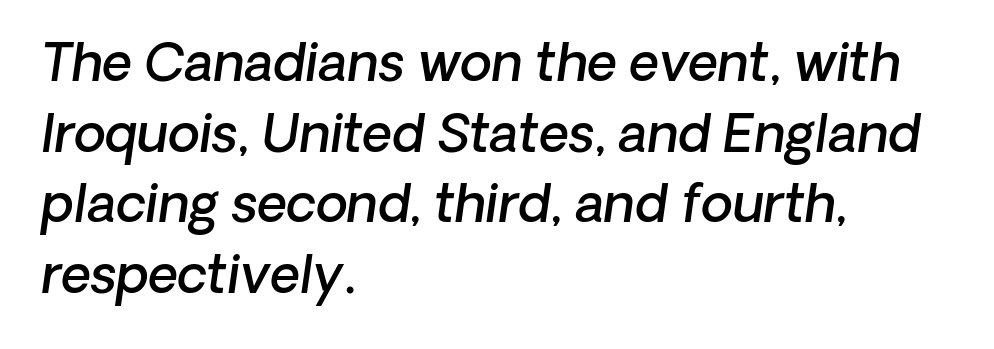
{"italic": "yes", "lean": "right", "slant_degrees": 8, "bold": "semi", "weight": "semibold", "width": "normal", "stroke_contrast": "low", "x_height": "medium", "monospaced": "no", "underline": "no", "align": "left", "line_spacing": "normal", "line_spacing_ratio": 1.36, "letter_spacing": "normal", "letter_spacing_em": 0.0, "glyph_px": 52}
